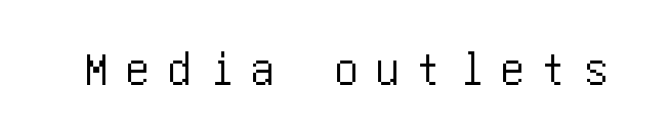
Q: Is the text italic (slanted)? A: No, it is upright.
Q: Is the typeface a serif or a sans-serif typeface? A: Sans-serif.
Q: Is the text underlined? A: No.
Q: Is the spacing between letters normal or unusually wide? A: Unusually wide.
Q: Width (condensed, normal, or wide)? A: Condensed.
Q: Stroke contrast? A: Low.
Q: x-height? A: Large.
